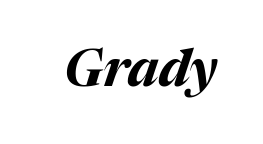
Varying glyph widths throughout — classic text-font behaviour. Is the type bold? Yes — the strokes are clearly thick and heavy. What stands out about the letter spacing? Nothing — it is the standard amount. Does the lettering tilt? It does — this is italic. A bare baseline throughout the passage.
